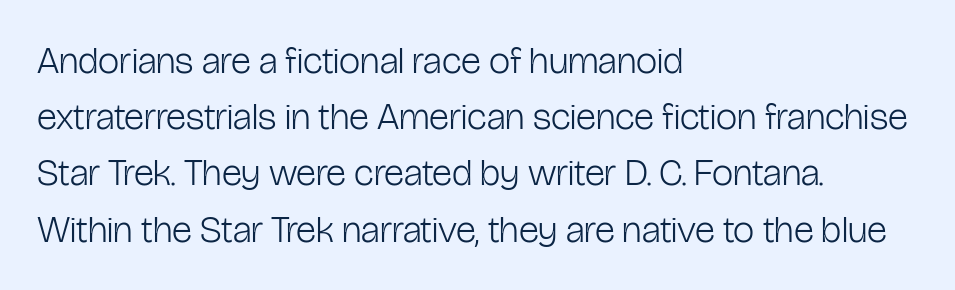
A typesetter would mark this as roman, not italic. Here the designer chose a conventional face with non-uniform glyph widths. The string is rendered with underlining switched off. Nothing sits at the stroke ends, so this counts as sans-serif. The typeface has the unassuming heft of standard copy or less.
